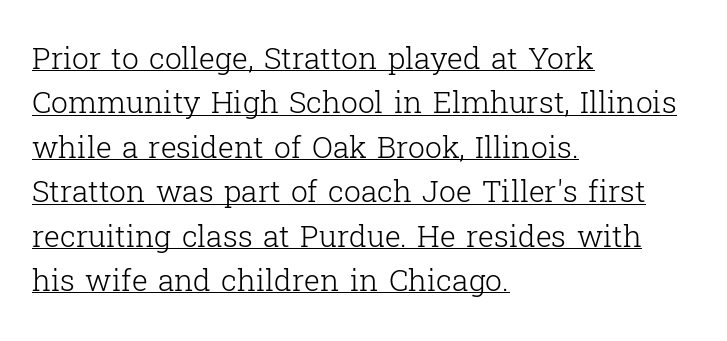
The image shows 30 px light serif type, upright; set left-aligned, normal line spacing (1.48x), normal letter spacing, underlined; low stroke contrast and a medium x-height.
